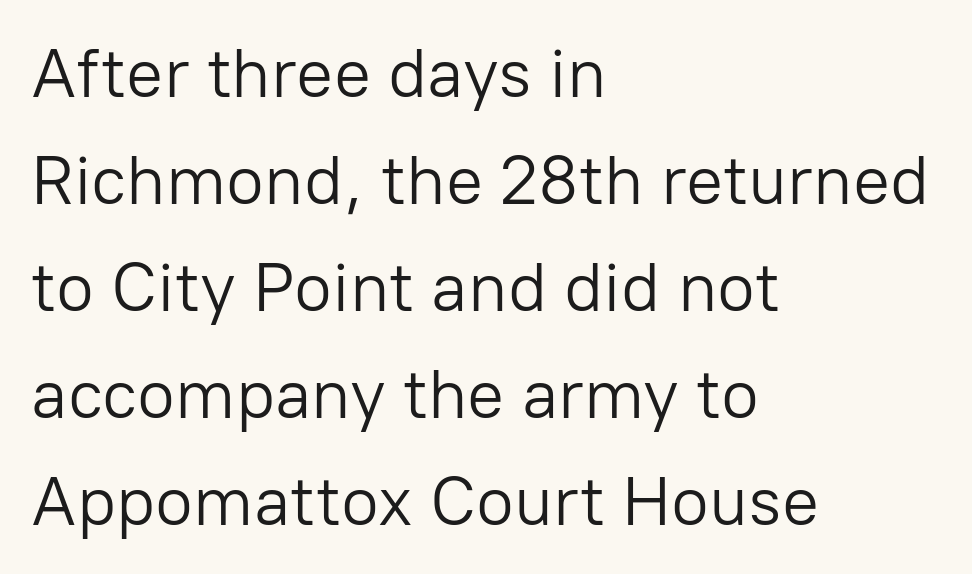
{"serif": "no", "italic": "no", "bold": "no", "weight": "light", "width": "normal", "stroke_contrast": "low", "x_height": "medium", "monospaced": "no", "underline": "no", "align": "left", "line_spacing": "normal", "line_spacing_ratio": 1.55, "letter_spacing": "normal", "letter_spacing_em": 0.0, "glyph_px": 69}
